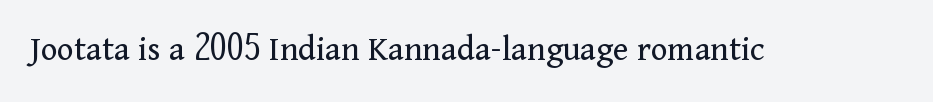
{"serif": "yes", "italic": "no", "bold": "no", "weight": "regular", "width": "normal", "stroke_contrast": "medium", "x_height": "medium", "monospaced": "no", "underline": "no", "letter_spacing": "normal", "letter_spacing_em": 0.0, "glyph_px": 36}
